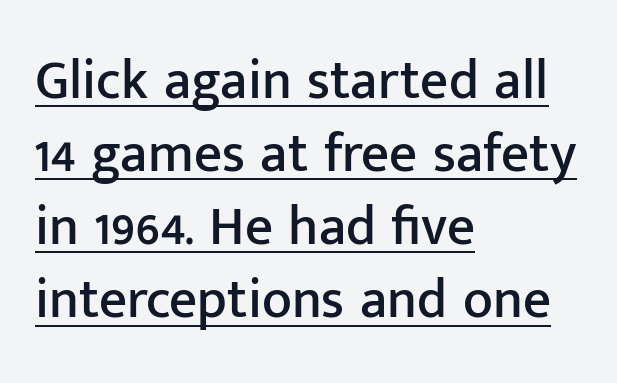
The image shows 55 px sans-serif type, upright; set left-aligned, normal line spacing (1.33x), normal letter spacing, underlined; low stroke contrast and a medium x-height.
